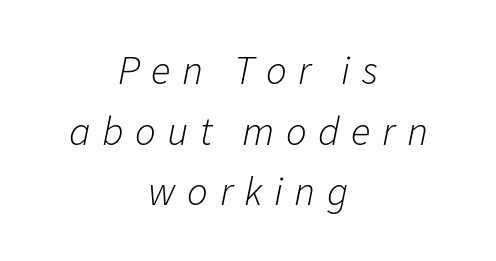
The image shows 41 px light type, italic (leaning right); set centered, normal line spacing (1.48x), unusually wide letter spacing (+0.28 em), not underlined; low stroke contrast and a medium x-height.
